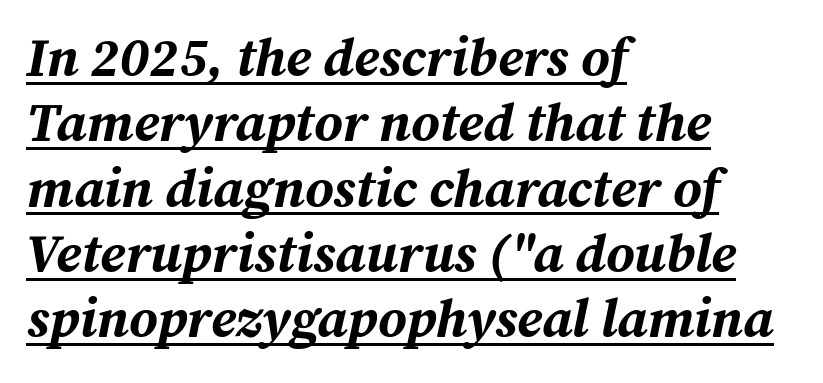
{"italic": "yes", "lean": "right", "slant_degrees": 12, "bold": "yes", "weight": "bold", "width": "normal", "stroke_contrast": "medium", "x_height": "medium", "monospaced": "no", "underline": "yes", "align": "left", "line_spacing_ratio": 1.21, "letter_spacing": "normal", "letter_spacing_em": 0.0, "glyph_px": 54}
